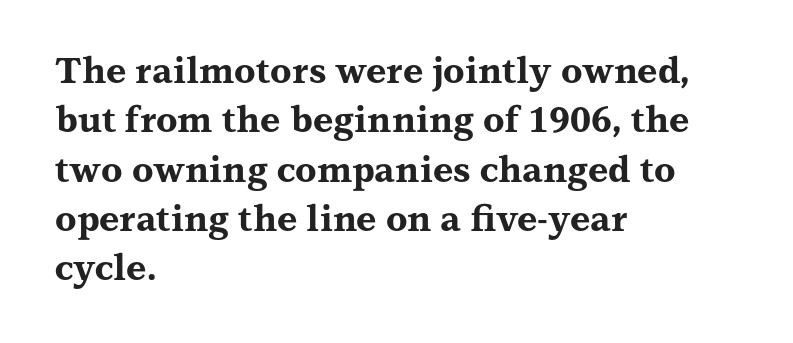
The image shows 35 px bold, wide serif type, upright; set left-aligned, normal line spacing (1.41x), normal letter spacing, not underlined; medium stroke contrast and a medium x-height.
